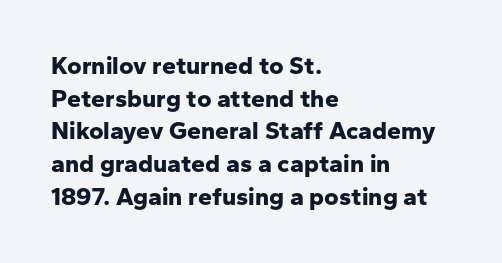
The image shows 25 px bold type, upright; set left-aligned, normal line spacing (1.31x), normal letter spacing, not underlined.
